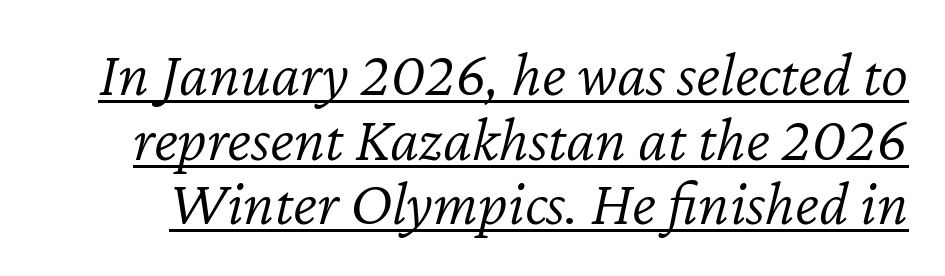
Q: Is the text bold? A: No.
Q: Is the text italic (slanted)? A: Yes, it leans right by about 12 degrees.
Q: Is the text underlined? A: Yes.
Q: Is the spacing between letters normal or unusually wide? A: Normal.
Q: Is the spacing between lines tight, normal or loose? A: Tight.
Q: Width (condensed, normal, or wide)? A: Normal.
Q: Stroke contrast? A: Low.
Q: x-height? A: Medium.
Q: Monospaced? A: No.
